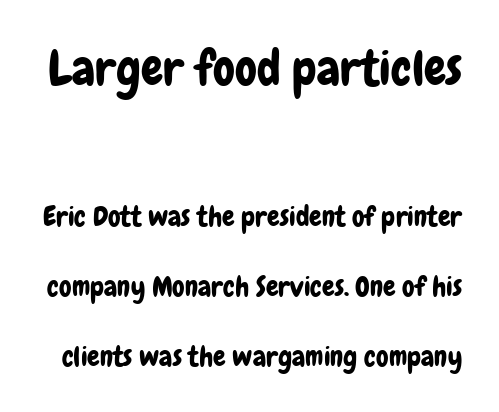
Nope, no serifs anywhere on these letters. Is the letter spacing exaggerated? No — it looks like the ordinary default. A typesetter would call this proportional, since set widths differ per character. Rows of type keep a wide berth in the vertical direction. Posture: straight, roman, zero tilt.
